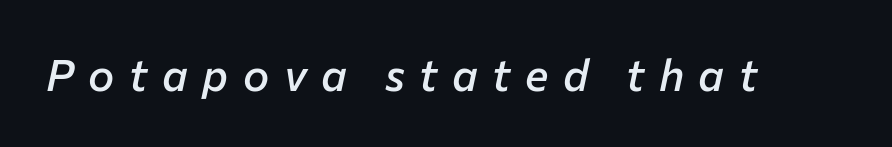
The image shows 44 px semibold type, italic (leaning right); set unusually wide letter spacing (+0.33 em), not underlined; low stroke contrast and a medium x-height.
